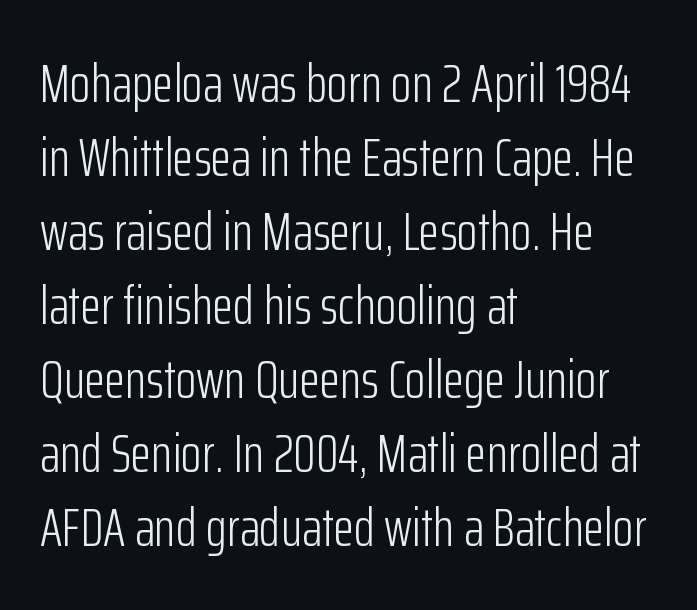
{"serif": "no", "italic": "no", "bold": "no", "weight": "light", "width": "condensed", "stroke_contrast": "low", "x_height": "medium", "monospaced": "no", "underline": "no", "align": "left", "line_spacing": "normal", "line_spacing_ratio": 1.37, "letter_spacing": "normal", "letter_spacing_em": 0.0, "glyph_px": 54}
